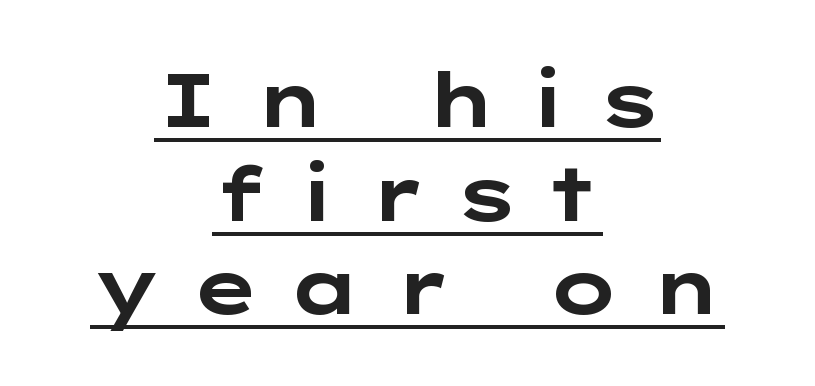
{"serif": "no", "italic": "no", "bold": "yes", "weight": "bold", "width": "wide", "stroke_contrast": "low", "x_height": "medium", "underline": "yes", "align": "center", "line_spacing": "normal", "line_spacing_ratio": 1.25, "letter_spacing": "wide", "letter_spacing_em": 0.36, "glyph_px": 75}
